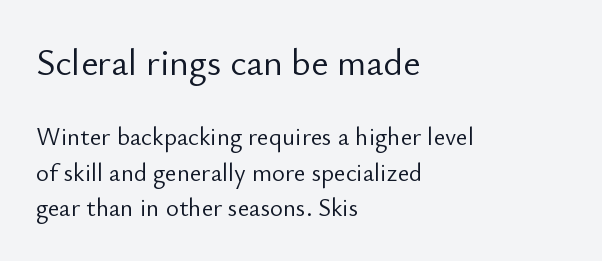
Q: Is the text bold? A: No.
Q: Is the text italic (slanted)? A: No, it is upright.
Q: Is the typeface a serif or a sans-serif typeface? A: Sans-serif.
Q: Is the text underlined? A: No.
Q: How is the paragraph aligned? A: Left-aligned.
Q: Is the spacing between letters normal or unusually wide? A: Normal.
Q: Is the spacing between lines tight, normal or loose? A: Normal.
Q: Which block of text is set in a larger size, the first (top) or the second (bottom)? A: The first (top) one.
Q: Width (condensed, normal, or wide)? A: Normal.
Q: Stroke contrast? A: Low.
Q: x-height? A: Small.
Q: Monospaced? A: No.
